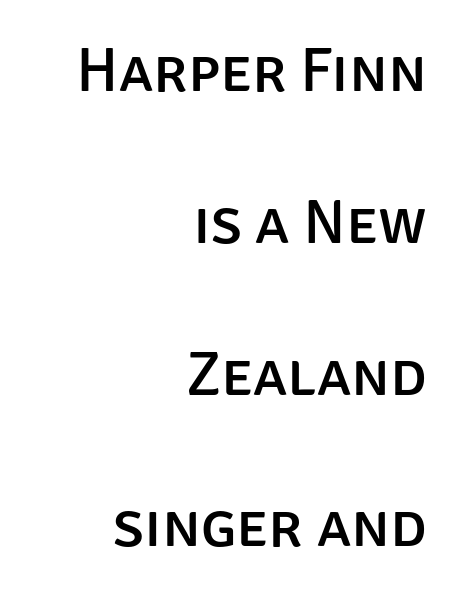
Has an underline been added? It has not. Leftover space on each line is placed entirely before the opening word. The lines are spread far apart with generous leading. The letters advance in unequal steps, a hallmark of proportional type. The specimen reads as upright at a glance.
